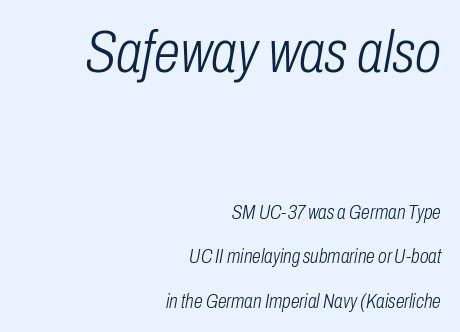
Default kerning and tracking; the words read as compact shapes. The specimen omits any rule beneath the text block's lines. The lines are spread far apart with generous leading. Large over small — that's the arrangement of the two blocks here. The rag falls on the left side of this text block. Observe the lean: these are italic letterforms.
